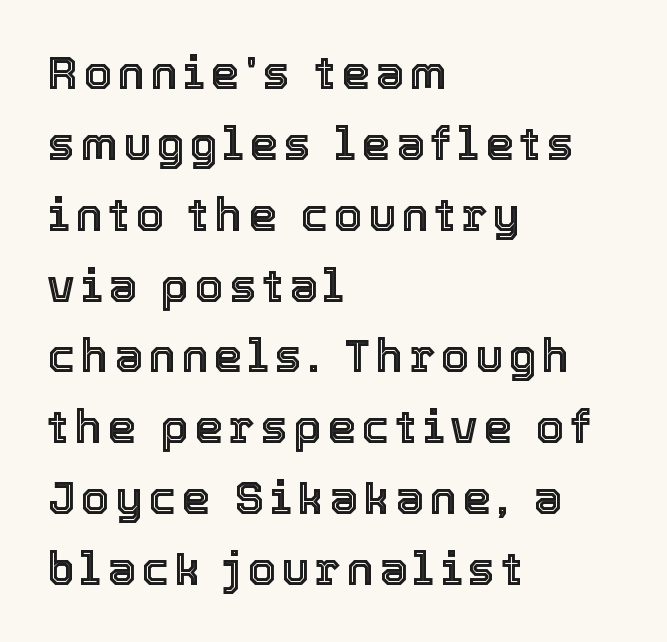
Q: Is the text italic (slanted)? A: No, it is upright.
Q: Is the text underlined? A: No.
Q: How is the paragraph aligned? A: Left-aligned.
Q: Is the spacing between lines tight, normal or loose? A: Normal.
Q: Width (condensed, normal, or wide)? A: Normal.
Q: x-height? A: Medium.
Q: Monospaced? A: No.
